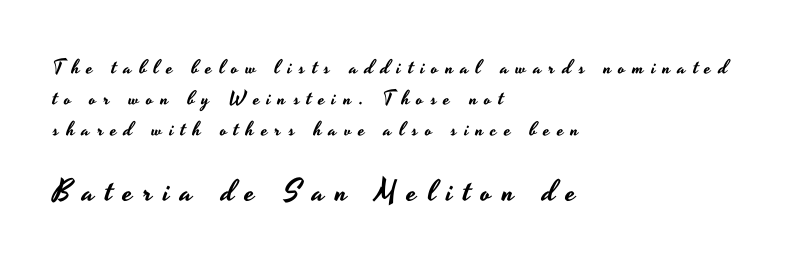
Q: Is the text italic (slanted)? A: Yes.
Q: Is the typeface a serif or a sans-serif typeface? A: Sans-serif.
Q: Is the text underlined? A: No.
Q: How is the paragraph aligned? A: Left-aligned.
Q: Is the spacing between letters normal or unusually wide? A: Unusually wide.
Q: Is the spacing between lines tight, normal or loose? A: Normal.
Q: Which block of text is set in a larger size, the first (top) or the second (bottom)? A: The second (bottom) one.
Q: Width (condensed, normal, or wide)? A: Wide.
Q: Stroke contrast? A: Low.
Q: x-height? A: Small.
Q: Monospaced? A: No.
